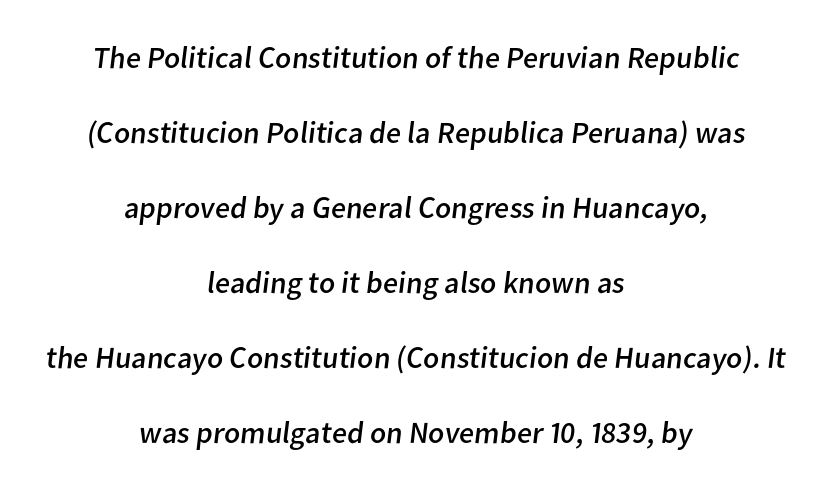
{"serif": "no", "bold": "no", "weight": "regular", "width": "normal", "stroke_contrast": "low", "x_height": "medium", "monospaced": "no", "underline": "no", "align": "center", "line_spacing": "loose", "line_spacing_ratio": 2.42, "letter_spacing": "normal", "letter_spacing_em": 0.0, "glyph_px": 31}
